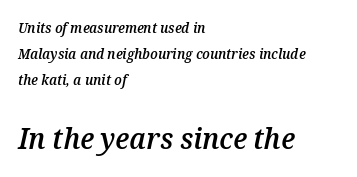
{"italic": "yes", "lean": "right", "slant_degrees": 12, "bold": "semi", "weight": "semibold", "width": "normal", "stroke_contrast": "medium", "x_height": "medium", "monospaced": "no", "underline": "no", "align": "left", "line_spacing_ratio": 1.84, "letter_spacing": "normal", "letter_spacing_em": 0.0, "larger_block": "second", "size_ratio": 2.07, "glyph_px": 29}
